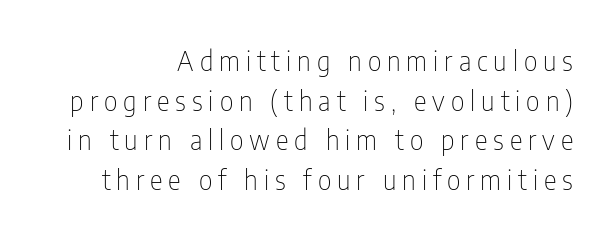
{"italic": "no", "bold": "no", "underline": "no", "align": "right", "line_spacing": "normal", "line_spacing_ratio": 1.47, "letter_spacing": "wide", "letter_spacing_em": 0.22, "glyph_px": 27}
